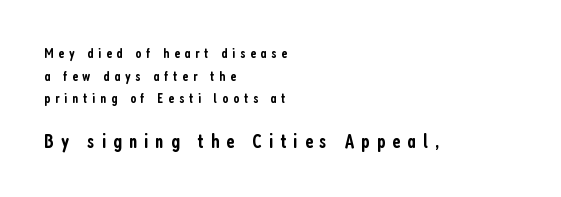
The image shows 20 px text type, upright; set left-aligned, normal line spacing (1.61x), unusually wide letter spacing (+0.35 em), not underlined; the second (bottom) block is 1.43x larger.
